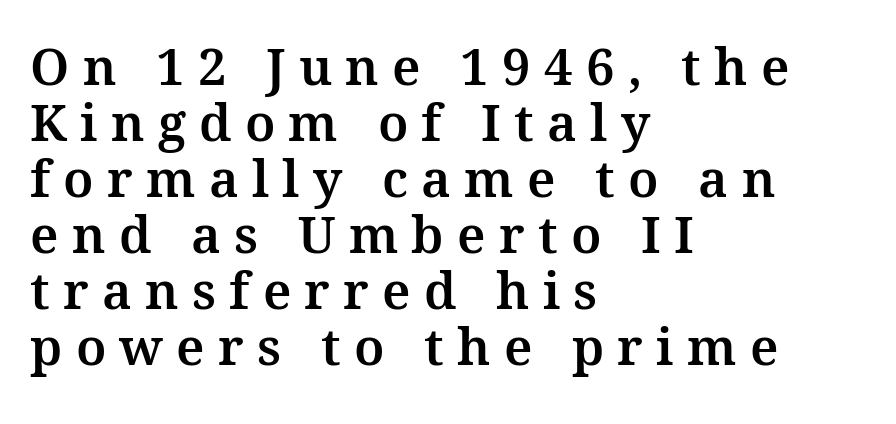
Q: Is the text italic (slanted)? A: No, it is upright.
Q: Is the typeface a serif or a sans-serif typeface? A: Serif.
Q: Is the text underlined? A: No.
Q: How is the paragraph aligned? A: Left-aligned.
Q: Is the spacing between letters normal or unusually wide? A: Unusually wide.
Q: Is the spacing between lines tight, normal or loose? A: Tight.
Q: Width (condensed, normal, or wide)? A: Normal.
Q: Stroke contrast? A: Medium.
Q: x-height? A: Medium.
Q: Monospaced? A: No.
